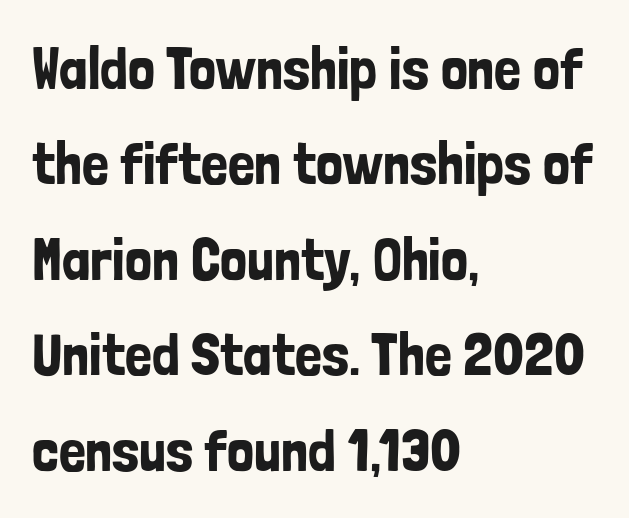
No word sits above an underline. The letters advance in unequal steps, a hallmark of proportional type. Leading matches the norm, producing a regular column. Note: no serifs on the glyphs. Nope, not italic — everything's standing straight. Is the letter spacing exaggerated? No — it looks like the ordinary default.
